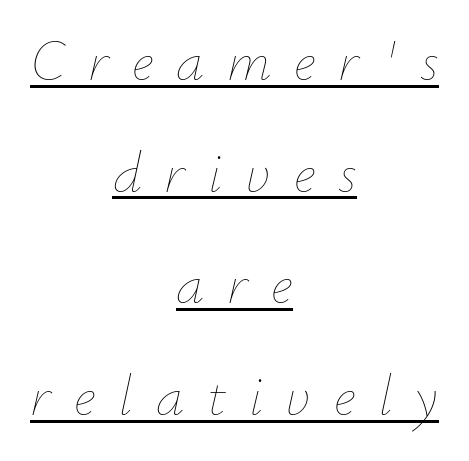
The image shows 57 px thin type, italic (leaning right); set centered, loose line spacing (1.96x), unusually wide letter spacing (+0.4 em), underlined; low stroke contrast and a small x-height.
